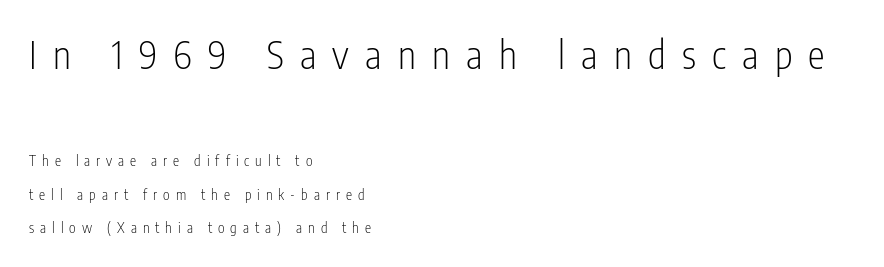
The image shows 38 px light, condensed sans-serif type, upright; set left-aligned, loose line spacing (2.41x), unusually wide letter spacing (+0.43 em), not underlined; the first (top) block is 2.71x larger; low stroke contrast and a medium x-height.
